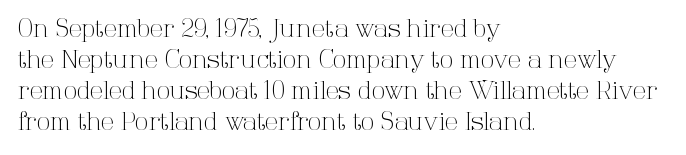
Q: Is the text bold? A: No.
Q: Is the text italic (slanted)? A: No, it is upright.
Q: Is the text underlined? A: No.
Q: How is the paragraph aligned? A: Left-aligned.
Q: Is the spacing between letters normal or unusually wide? A: Normal.
Q: Is the spacing between lines tight, normal or loose? A: Normal.
